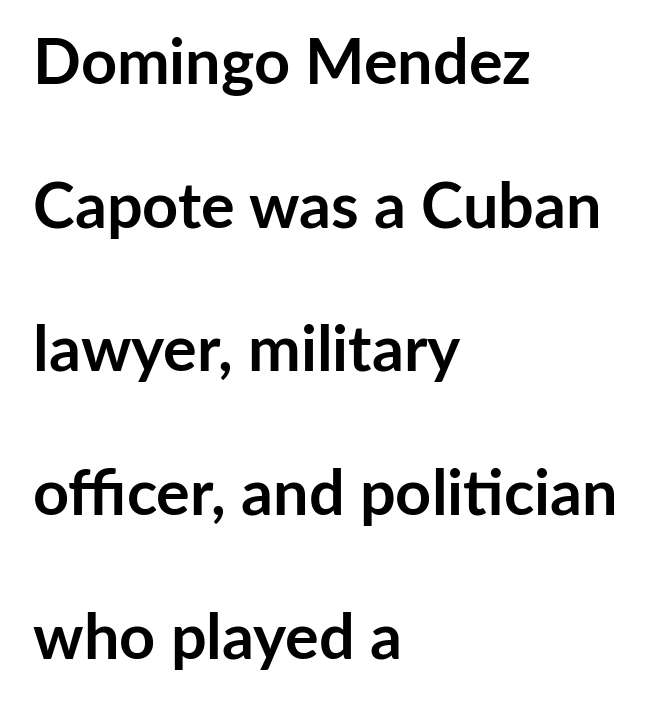
Q: Is the text bold? A: Yes.
Q: Is the text italic (slanted)? A: No, it is upright.
Q: Is the typeface a serif or a sans-serif typeface? A: Sans-serif.
Q: Is the text underlined? A: No.
Q: How is the paragraph aligned? A: Left-aligned.
Q: Is the spacing between letters normal or unusually wide? A: Normal.
Q: Is the spacing between lines tight, normal or loose? A: Loose.
Q: Width (condensed, normal, or wide)? A: Normal.
Q: Stroke contrast? A: Low.
Q: x-height? A: Medium.
Q: Monospaced? A: No.
